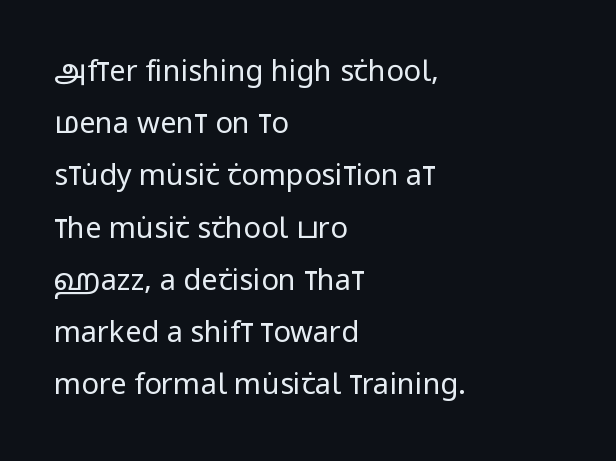
The image shows 29 px regular-weight, condensed sans-serif type, upright; set left-aligned, line spacing 1.8x, normal letter spacing, not underlined; low stroke contrast and a large x-height.
